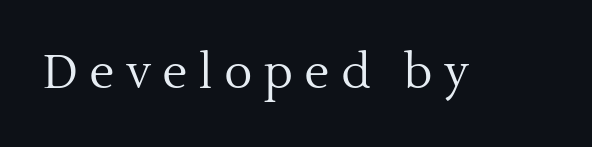
You could only call the tracking loose — the letters float apart. Ink coverage per letter is moderate at most. The letters stand straight up with perfectly vertical stems. Note the varied advance widths — an 'i' is clearly narrower than an 'm'. The typeface chosen for these lines features serifs. Letters rest on an invisible, unmarked baseline.
